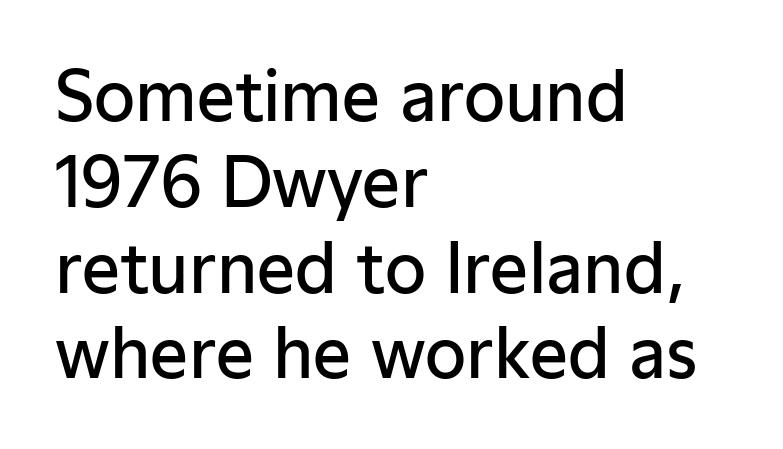
The image shows 67 px semibold sans-serif type, upright; set left-aligned, normal line spacing (1.28x), normal letter spacing, not underlined; low stroke contrast and a medium x-height.
